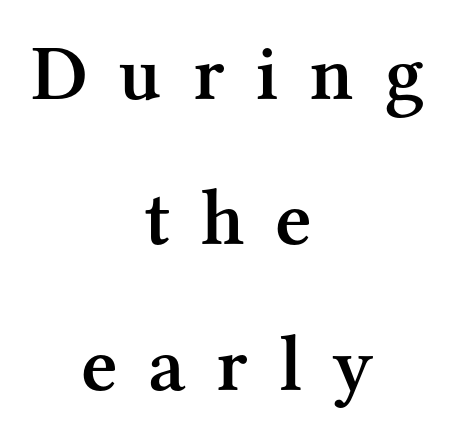
The image shows 79 px semibold serif type, upright; set centered, line spacing 1.84x, unusually wide letter spacing (+0.39 em), not underlined; medium stroke contrast and a medium x-height.
